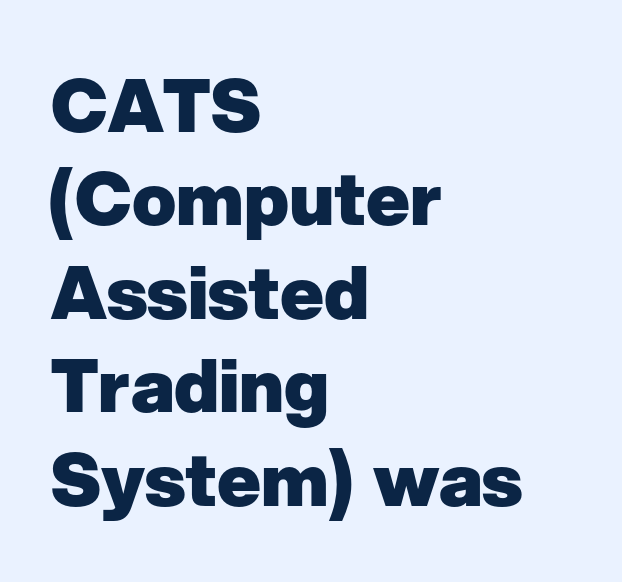
Weight check: bold — yes, fully. To sum up the face: it is a sans, with no serifs. Does extra space separate the letters? No, they use regular spacing. Leading: standard. Looks like regular typesetting: each glyph gets only the width it needs. The axis of the letterforms is exactly vertical.
